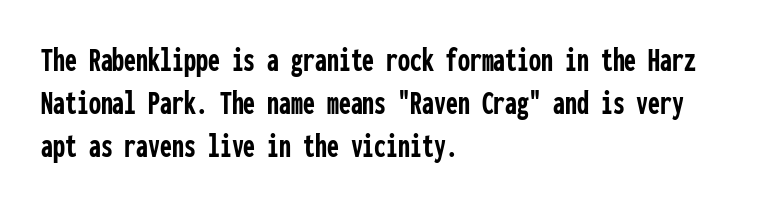
Q: Is the text bold? A: Yes.
Q: Is the text italic (slanted)? A: No, it is upright.
Q: Is the typeface a serif or a sans-serif typeface? A: Sans-serif.
Q: Is the text underlined? A: No.
Q: How is the paragraph aligned? A: Left-aligned.
Q: Is the spacing between letters normal or unusually wide? A: Normal.
Q: Is the spacing between lines tight, normal or loose? A: Normal.
Q: Width (condensed, normal, or wide)? A: Condensed.
Q: Stroke contrast? A: Low.
Q: x-height? A: Medium.
Q: Monospaced? A: Yes.
